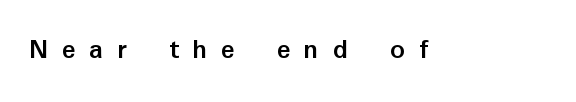
Look at the bottom of the vertical strokes: they stop flat, with no serifs. The font's upright variant was chosen for this text. Any mark beneath the type? The region is blank. Stroke thickness is high; the sample reads as a true bold.
